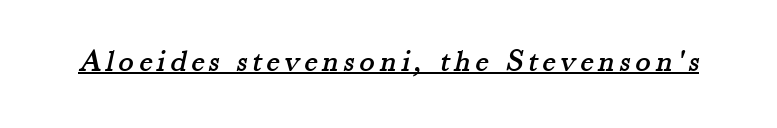
{"serif": "yes", "width": "normal", "stroke_contrast": "medium", "x_height": "small", "monospaced": "no", "underline": "yes", "glyph_px": 32}
